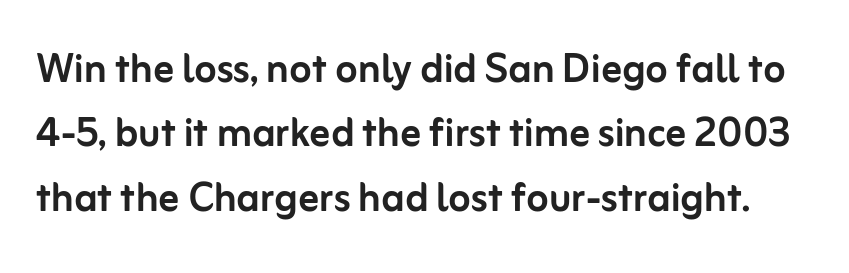
Q: Is the text italic (slanted)? A: No, it is upright.
Q: Is the typeface a serif or a sans-serif typeface? A: Sans-serif.
Q: Is the text underlined? A: No.
Q: Is the spacing between letters normal or unusually wide? A: Normal.
Q: Is the spacing between lines tight, normal or loose? A: Normal.
Q: Width (condensed, normal, or wide)? A: Normal.
Q: Stroke contrast? A: Low.
Q: x-height? A: Medium.
Q: Monospaced? A: No.
